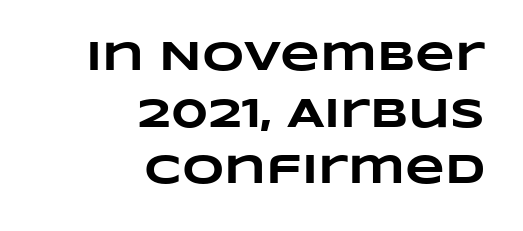
Is this a fixed-width face? No — the glyphs have proportional, varying widths. Has an underline been added? It has not. These lines sit exactly where default settings would place them. The text block is weighted toward the right margin, trailing off unevenly leftward.
